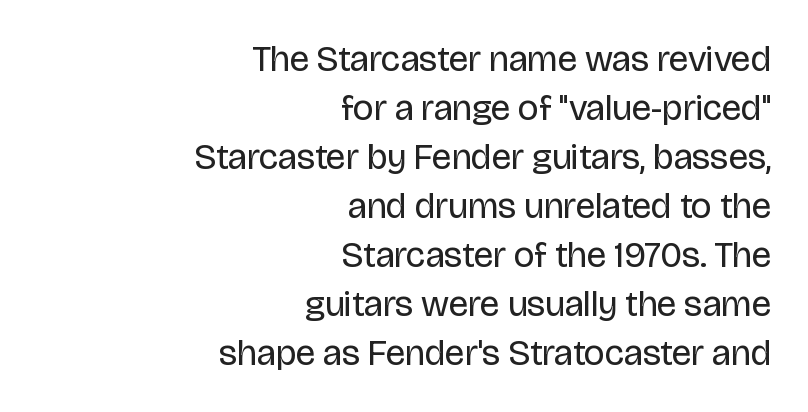
{"serif": "no", "italic": "no", "bold": "no", "weight": "regular", "width": "normal", "stroke_contrast": "low", "x_height": "large", "monospaced": "no", "underline": "no", "align": "right", "line_spacing": "normal", "line_spacing_ratio": 1.36, "letter_spacing": "normal", "letter_spacing_em": 0.0, "glyph_px": 36}
